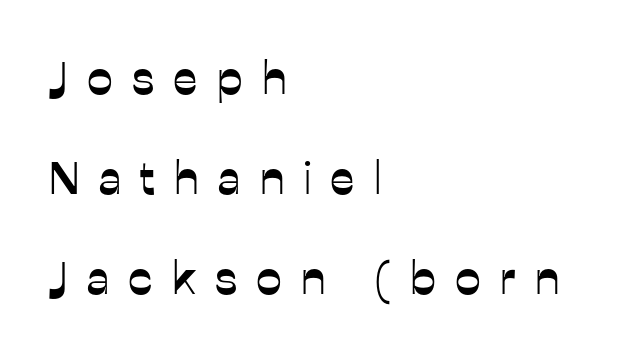
{"serif": "no", "italic": "no", "width": "normal", "stroke_contrast": "low", "x_height": "medium", "monospaced": "no", "underline": "no", "align": "left", "line_spacing": "loose", "line_spacing_ratio": 2.17, "letter_spacing": "wide", "letter_spacing_em": 0.42, "glyph_px": 46}
